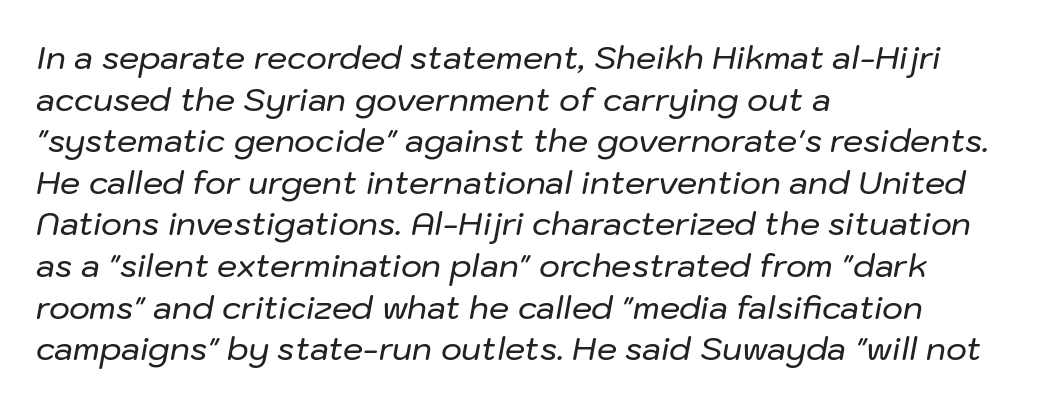
{"italic": "yes", "lean": "right", "slant_degrees": 10, "width": "normal", "stroke_contrast": "low", "x_height": "medium", "monospaced": "no", "underline": "no", "align": "left", "line_spacing": "normal", "line_spacing_ratio": 1.3, "letter_spacing": "normal", "letter_spacing_em": 0.0, "glyph_px": 32}
